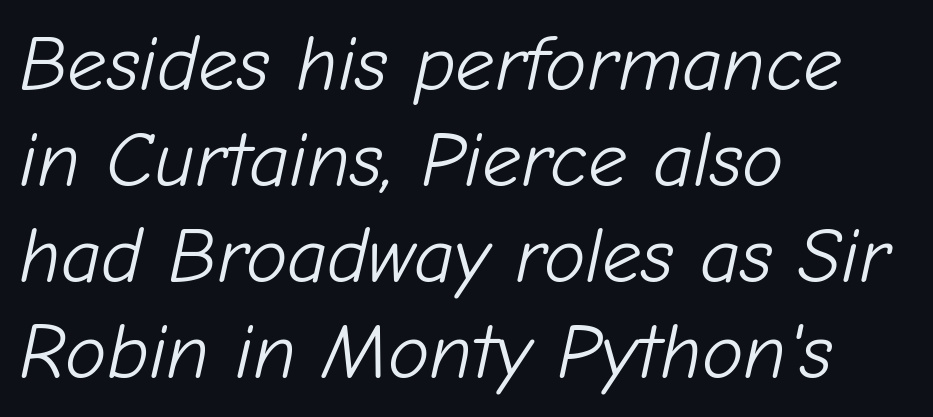
Every character sits at an angle, as italics do. Here the designer chose a conventional face with non-uniform glyph widths. No chunkiness to these letters — they're not bold. Horizontally, the lines are justified to the leading edge only.
